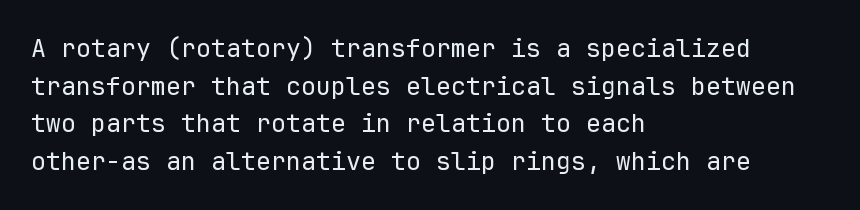
The image shows 25 px text type, upright; set left-aligned, normal line spacing (1.51x), normal letter spacing, not underlined.
